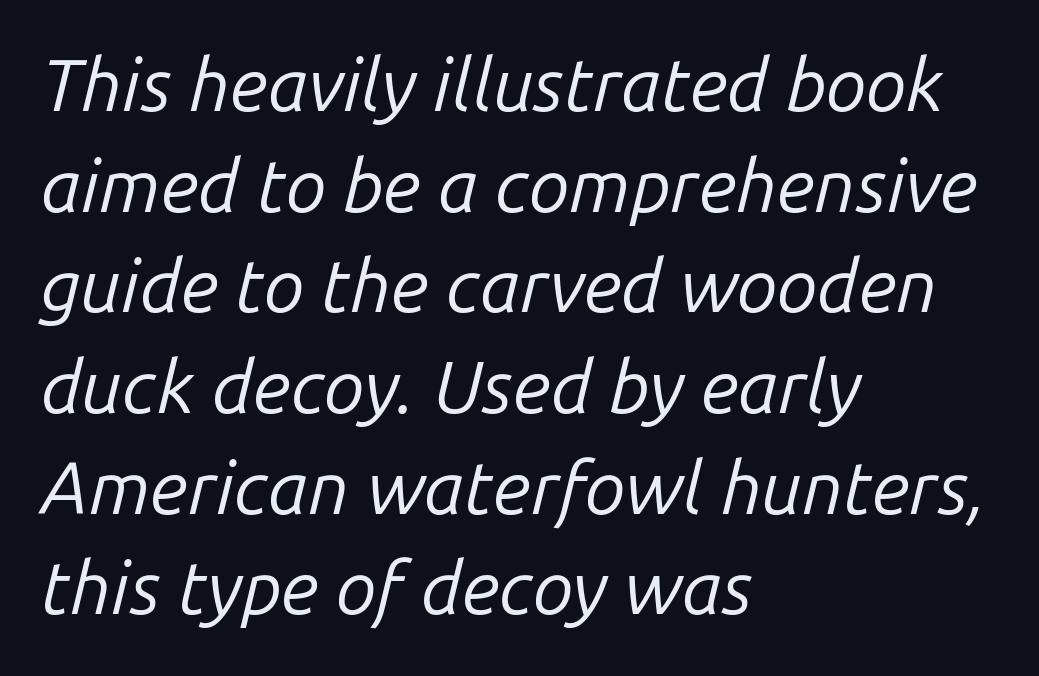
{"italic": "yes", "lean": "right", "slant_degrees": 14, "bold": "no", "weight": "regular", "width": "normal", "stroke_contrast": "low", "x_height": "medium", "monospaced": "no", "underline": "no", "align": "left", "line_spacing": "normal", "line_spacing_ratio": 1.36, "letter_spacing": "normal", "letter_spacing_em": 0.0, "glyph_px": 74}
